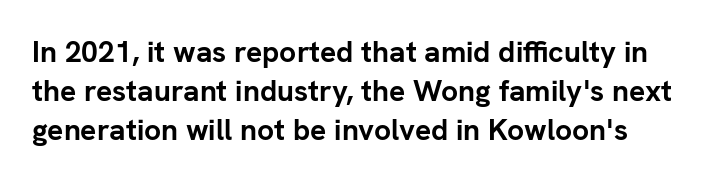
Q: Is the text bold? A: Yes.
Q: Is the text italic (slanted)? A: No, it is upright.
Q: Is the typeface a serif or a sans-serif typeface? A: Sans-serif.
Q: Is the text underlined? A: No.
Q: Is the spacing between letters normal or unusually wide? A: Normal.
Q: Is the spacing between lines tight, normal or loose? A: Normal.
Q: Width (condensed, normal, or wide)? A: Normal.
Q: Stroke contrast? A: Low.
Q: x-height? A: Medium.
Q: Monospaced? A: No.
